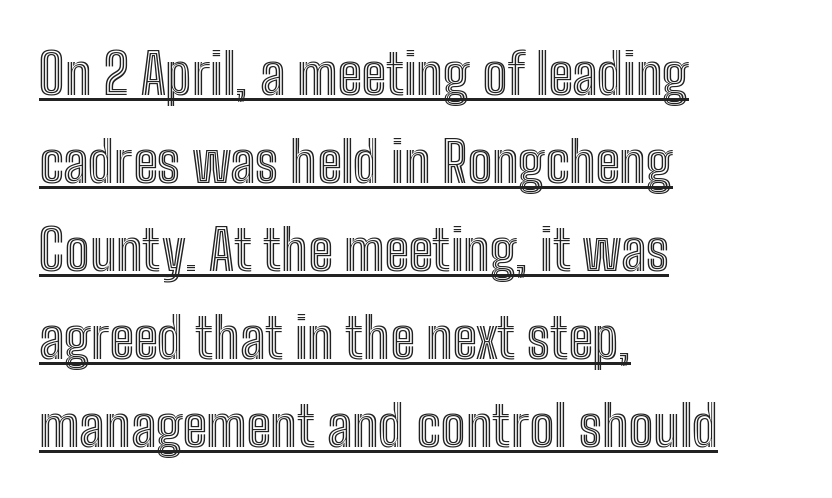
Q: Is the text italic (slanted)? A: No, it is upright.
Q: Is the text underlined? A: Yes.
Q: How is the paragraph aligned? A: Left-aligned.
Q: Is the spacing between letters normal or unusually wide? A: Normal.
Q: Is the spacing between lines tight, normal or loose? A: Normal.
Q: Width (condensed, normal, or wide)? A: Condensed.
Q: x-height? A: Medium.
Q: Monospaced? A: No.
